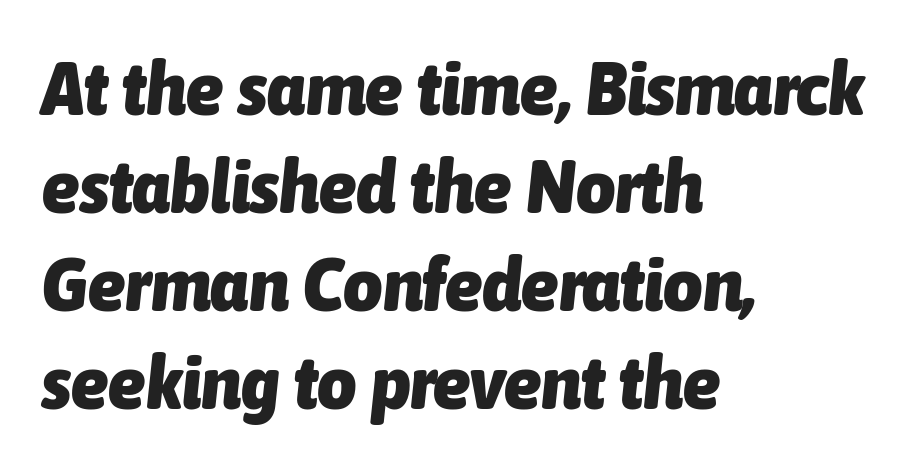
Q: Is the text bold? A: Yes.
Q: Is the text italic (slanted)? A: Yes, it leans right by about 6 degrees.
Q: Is the text underlined? A: No.
Q: How is the paragraph aligned? A: Left-aligned.
Q: Is the spacing between letters normal or unusually wide? A: Normal.
Q: Is the spacing between lines tight, normal or loose? A: Normal.
Q: Width (condensed, normal, or wide)? A: Condensed.
Q: Stroke contrast? A: Low.
Q: x-height? A: Medium.
Q: Monospaced? A: No.
